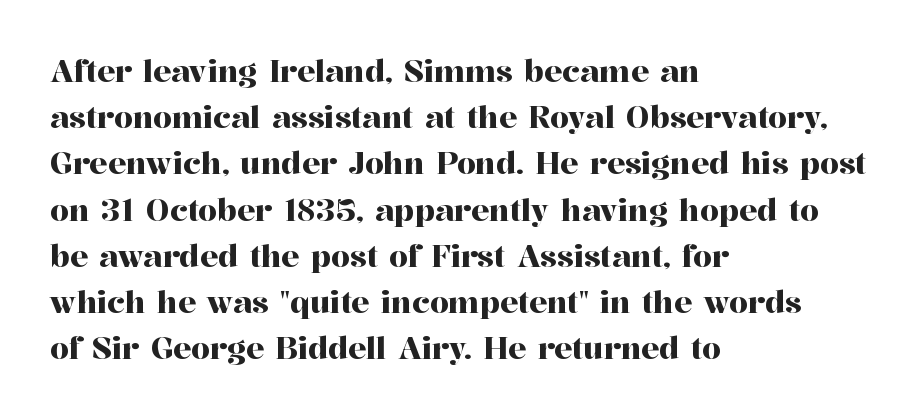
{"serif": "yes", "italic": "no", "width": "normal", "stroke_contrast": "high", "x_height": "medium", "monospaced": "no", "underline": "no", "align": "left", "line_spacing": "normal", "line_spacing_ratio": 1.54, "letter_spacing": "normal", "letter_spacing_em": 0.0, "glyph_px": 30}
